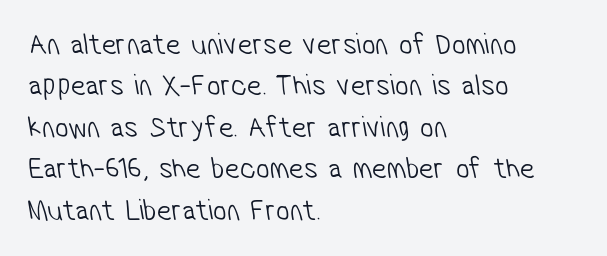
The image shows 30 px light, condensed sans-serif type; set left-aligned, normal line spacing (1.38x), normal letter spacing, not underlined; low stroke contrast and a medium x-height.
